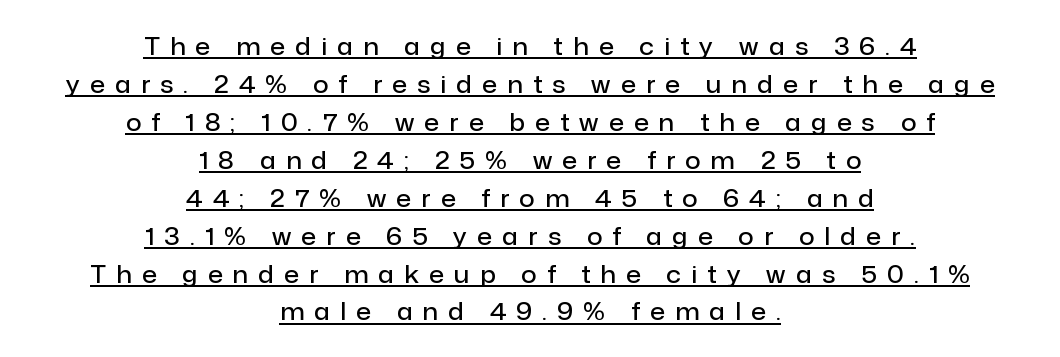
Q: Is the text bold? A: Semi-bold.
Q: Is the text italic (slanted)? A: No, it is upright.
Q: Is the text underlined? A: Yes.
Q: How is the paragraph aligned? A: Centered.
Q: Is the spacing between letters normal or unusually wide? A: Unusually wide.
Q: Is the spacing between lines tight, normal or loose? A: Normal.
